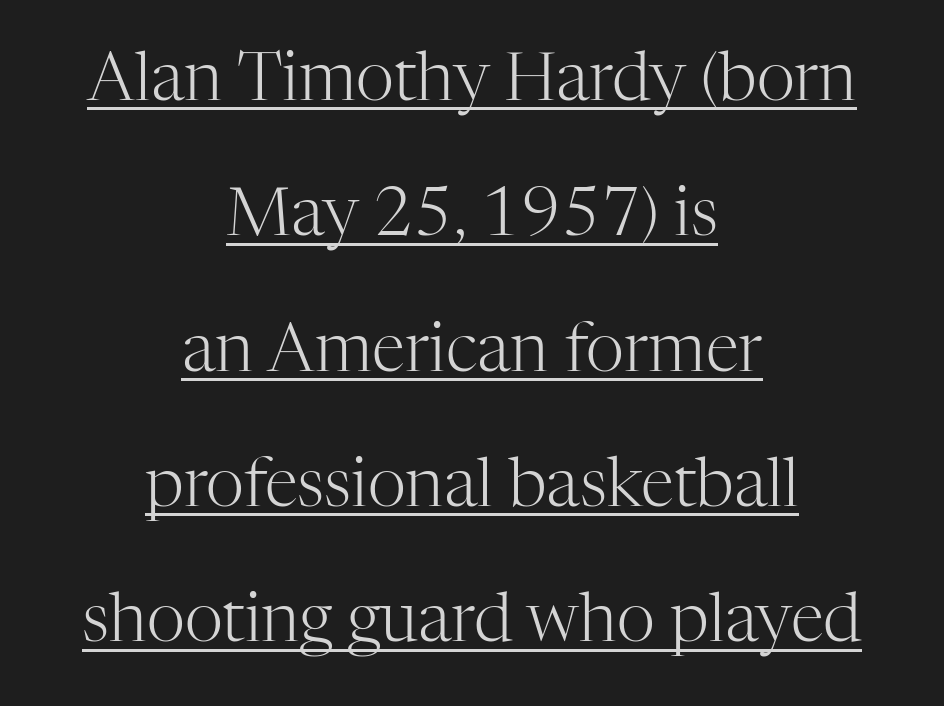
{"serif": "yes", "italic": "no", "bold": "no", "weight": "light", "width": "normal", "stroke_contrast": "high", "x_height": "medium", "monospaced": "no", "underline": "yes", "align": "center", "line_spacing": "loose", "line_spacing_ratio": 2.02, "letter_spacing": "normal", "letter_spacing_em": 0.0, "glyph_px": 67}
